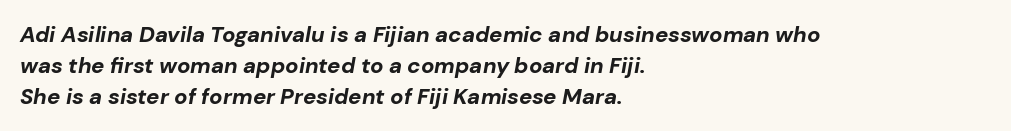
The image shows 22 px bold type, italic (leaning right); set left-aligned, normal line spacing (1.4x), normal letter spacing, not underlined.
